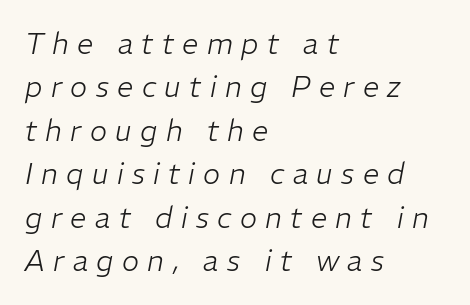
Spacing verdict: proportional, widths tailored to each character. One-word summary of the alignment: left. Type without underlining. The passage shown has open, widely tracked lettering throughout. Is the type heavy? It reads as light-to-regular instead. The passage shown stacks its lines at a standard gap.
